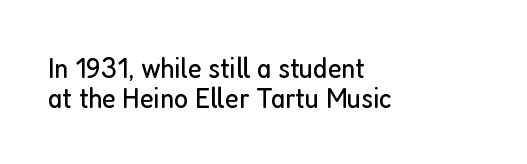
{"serif": "no", "italic": "no", "bold": "no", "weight": "regular", "width": "condensed", "stroke_contrast": "low", "x_height": "medium", "monospaced": "no", "underline": "no", "align": "left", "line_spacing": "tight", "line_spacing_ratio": 1.0, "letter_spacing": "normal", "letter_spacing_em": 0.0, "glyph_px": 30}
